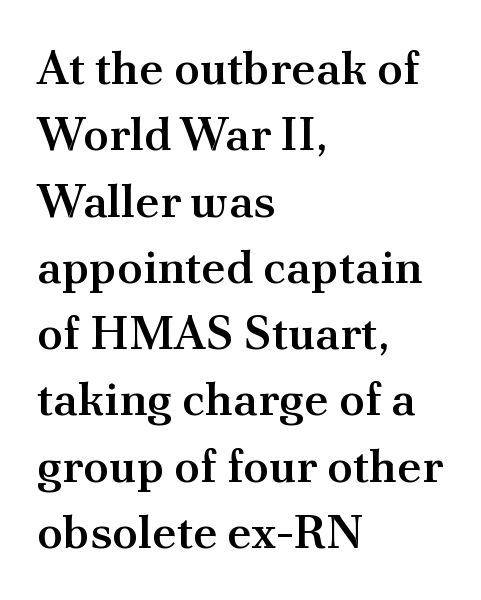
The rows are spaced the way most documents space them. If you drew a ruler down the left edge, every line would touch it. Does the lettering tilt? It doesn't — this is upright. The glyphs in this specimen are seriffed.
